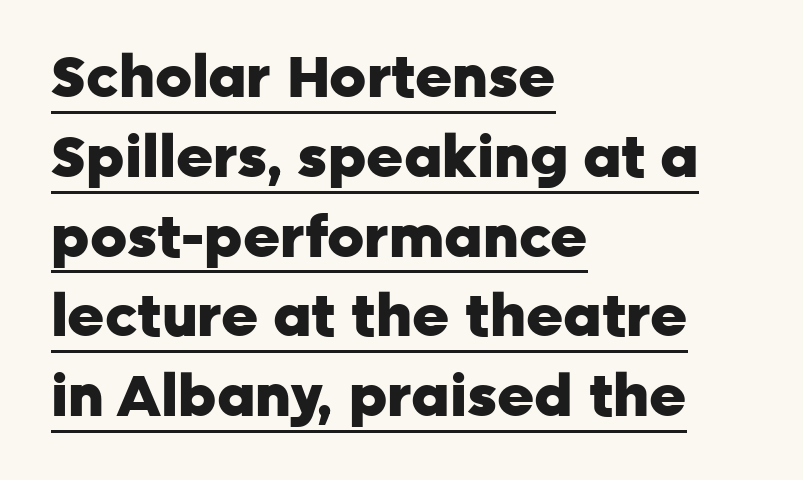
The image shows 57 px heavy sans-serif type, upright; set left-aligned, normal line spacing (1.4x), normal letter spacing, underlined; low stroke contrast and a medium x-height.
